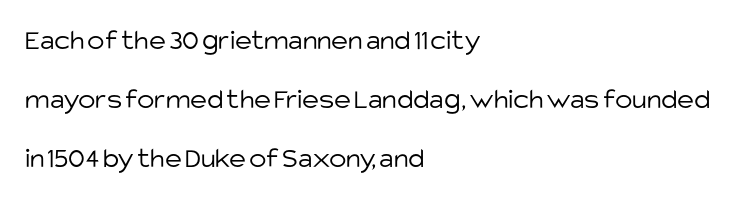
Q: Is the text bold? A: No.
Q: Is the text italic (slanted)? A: No, it is upright.
Q: Is the typeface a serif or a sans-serif typeface? A: Sans-serif.
Q: Is the text underlined? A: No.
Q: How is the paragraph aligned? A: Left-aligned.
Q: Is the spacing between letters normal or unusually wide? A: Normal.
Q: Is the spacing between lines tight, normal or loose? A: Loose.
Q: Width (condensed, normal, or wide)? A: Normal.
Q: Stroke contrast? A: Low.
Q: x-height? A: Large.
Q: Monospaced? A: No.
